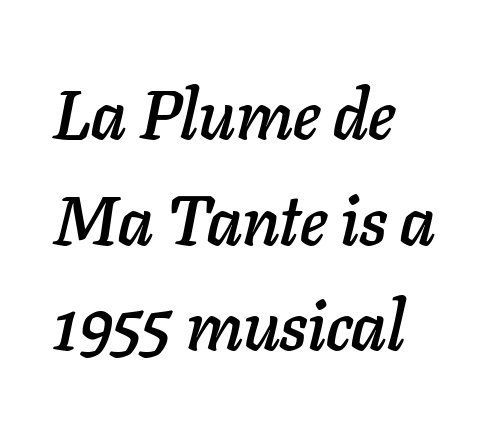
The rows are spaced the way most documents space them. In terms of letterspacing, this is plain default setting. This sample is left-justified, so line endings fall wherever the words run out. Slant detected: the letters are inclined. These lines are rendered in a variable-pitch font.
